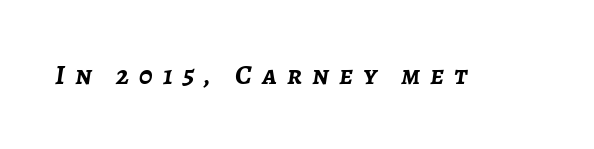
The image shows 28 px semibold type, italic (leaning right); set unusually wide letter spacing (+0.36 em), not underlined; low stroke contrast and a medium x-height.
